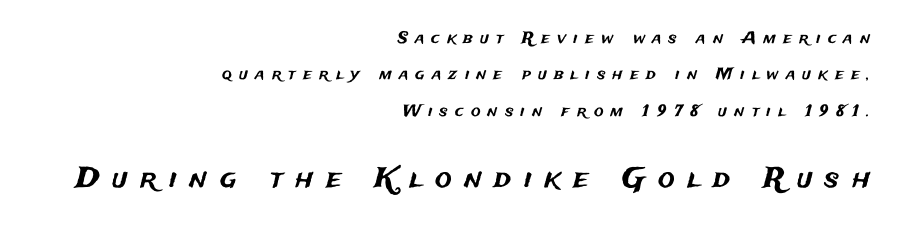
{"serif": "no", "width": "normal", "stroke_contrast": "medium", "x_height": "medium", "monospaced": "no", "underline": "no", "align": "right", "line_spacing": "loose", "line_spacing_ratio": 2.28, "letter_spacing": "wide", "letter_spacing_em": 0.45, "larger_block": "second", "size_ratio": 1.75, "glyph_px": 28}
